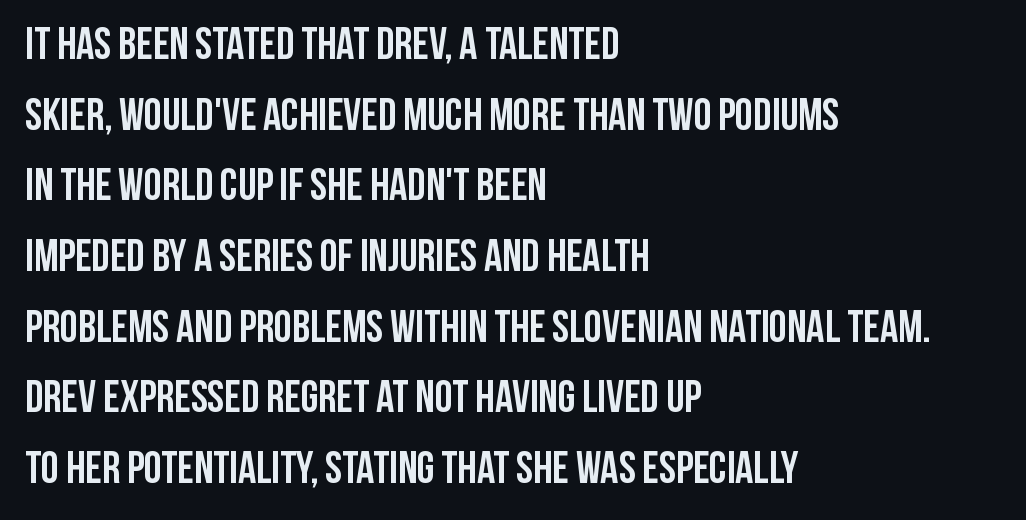
Q: Is the text bold? A: Yes.
Q: Is the text italic (slanted)? A: No, it is upright.
Q: Is the typeface a serif or a sans-serif typeface? A: Sans-serif.
Q: Is the text underlined? A: No.
Q: How is the paragraph aligned? A: Left-aligned.
Q: Is the spacing between letters normal or unusually wide? A: Normal.
Q: Is the spacing between lines tight, normal or loose? A: Normal.
Q: Width (condensed, normal, or wide)? A: Condensed.
Q: Stroke contrast? A: Low.
Q: x-height? A: Large.
Q: Monospaced? A: No.
